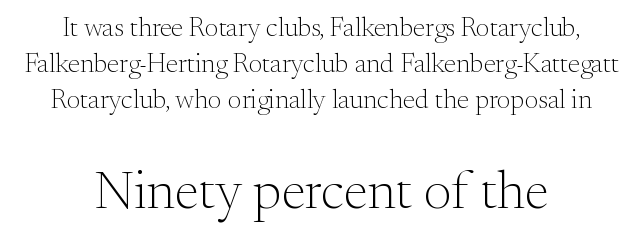
{"serif": "yes", "italic": "no", "bold": "no", "weight": "light", "width": "normal", "stroke_contrast": "medium", "x_height": "small", "monospaced": "no", "underline": "no", "align": "center", "line_spacing": "normal", "line_spacing_ratio": 1.34, "letter_spacing": "normal", "letter_spacing_em": 0.0, "larger_block": "second", "size_ratio": 2.0, "glyph_px": 54}
